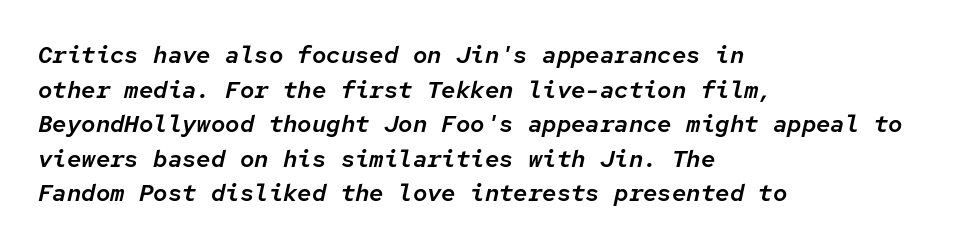
Q: Is the text italic (slanted)? A: Yes, it leans right by about 12 degrees.
Q: Is the text underlined? A: No.
Q: How is the paragraph aligned? A: Left-aligned.
Q: Is the spacing between letters normal or unusually wide? A: Normal.
Q: Is the spacing between lines tight, normal or loose? A: Normal.
